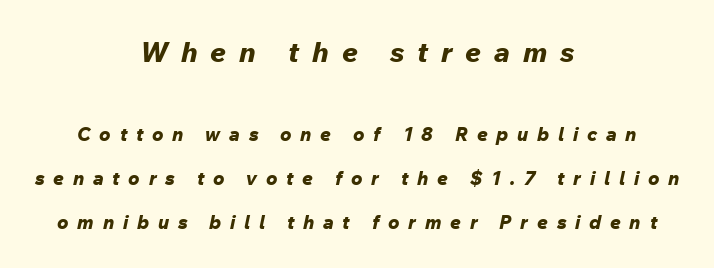
{"italic": "yes", "lean": "right", "slant_degrees": 12, "bold": "yes", "weight": "bold", "width": "normal", "stroke_contrast": "low", "x_height": "medium", "monospaced": "no", "underline": "no", "align": "center", "line_spacing": "loose", "line_spacing_ratio": 2.33, "letter_spacing": "wide", "letter_spacing_em": 0.46, "larger_block": "first", "size_ratio": 1.47, "glyph_px": 28}
